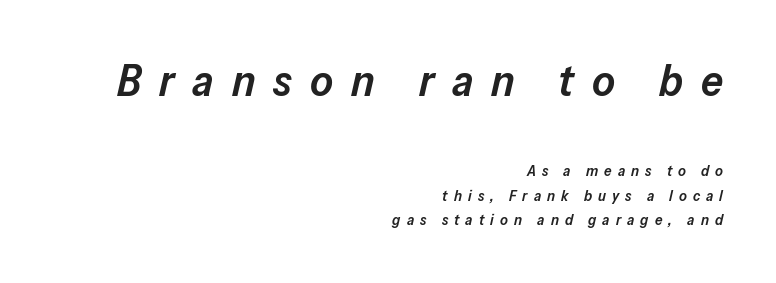
Summary of weight: moderately heavy, a semibold. The text carries the slant typical of an italic or oblique font. Do the characters align in a grid? No, the font is proportional. The space beneath each line is pristine and unruled. The lines sit at an ordinary, default distance from one another. Size hierarchy here favors the leading block over the trailing one.
